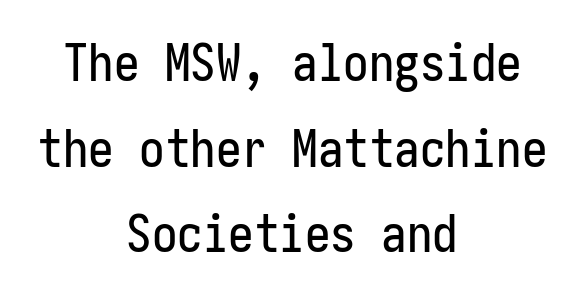
Honestly, there is no underline to notice here at all. The compositor balanced each line on the midline. Is this a sans? Yes — the strokes have no serifs. This sample uses an upright cut, with every glyph sitting square on the baseline. Tracking here is standard; glyphs follow each other at the usual distance. Vertical spacing — default.
